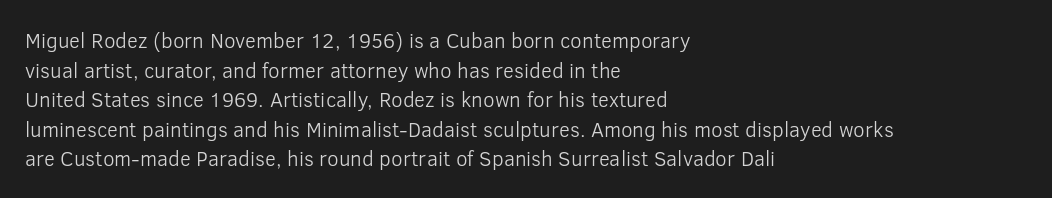
The image shows 21 px text type, upright; set left-aligned, normal line spacing (1.41x), normal letter spacing, not underlined.
